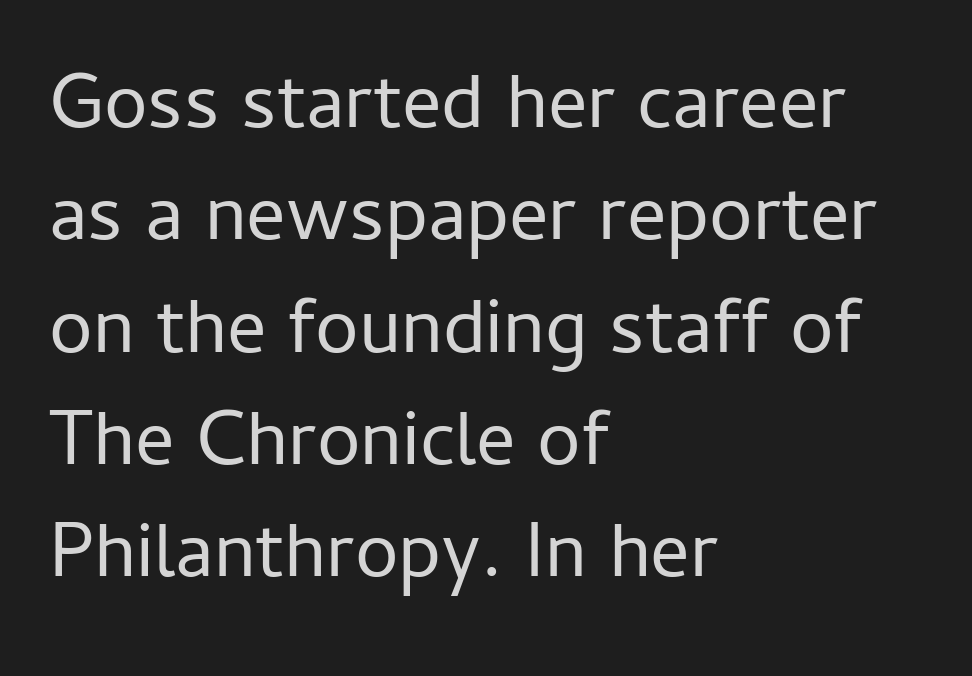
Q: Is the text bold? A: No.
Q: Is the text italic (slanted)? A: No, it is upright.
Q: Is the typeface a serif or a sans-serif typeface? A: Sans-serif.
Q: Is the text underlined? A: No.
Q: How is the paragraph aligned? A: Left-aligned.
Q: Is the spacing between letters normal or unusually wide? A: Normal.
Q: Is the spacing between lines tight, normal or loose? A: Normal.
Q: Width (condensed, normal, or wide)? A: Normal.
Q: Stroke contrast? A: Low.
Q: x-height? A: Medium.
Q: Monospaced? A: No.
